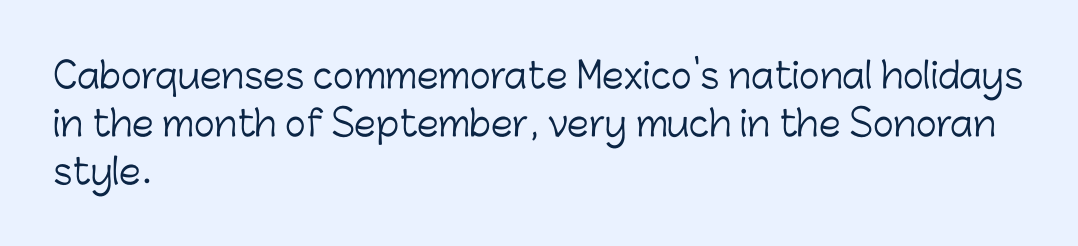
The image shows 35 px light sans-serif type, upright; set left-aligned, normal line spacing (1.37x), normal letter spacing, not underlined; low stroke contrast and a medium x-height.
